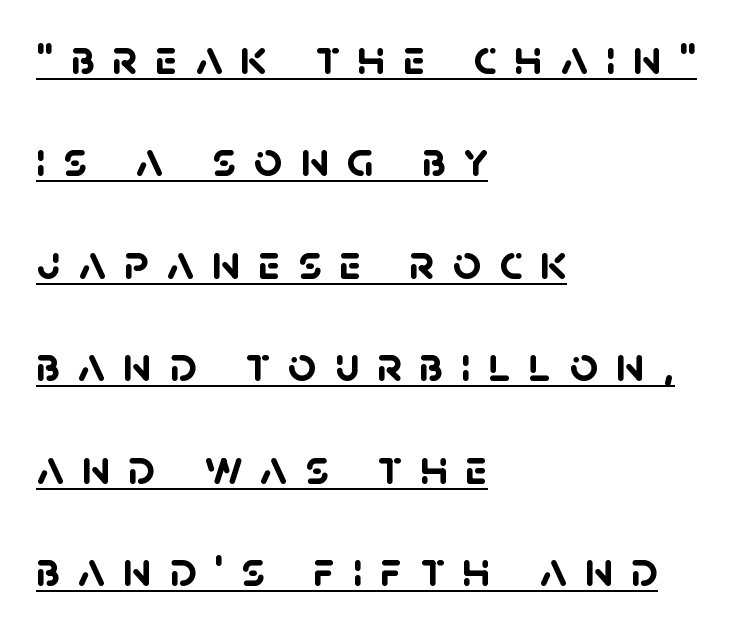
Each line of the rendering has a horizontal stroke beneath the glyphs. Leading: increased. Look at the tracking — it's clearly loosened, letters drifting apart. The ragged edge is on the right, which tells us the setting is flush left.
